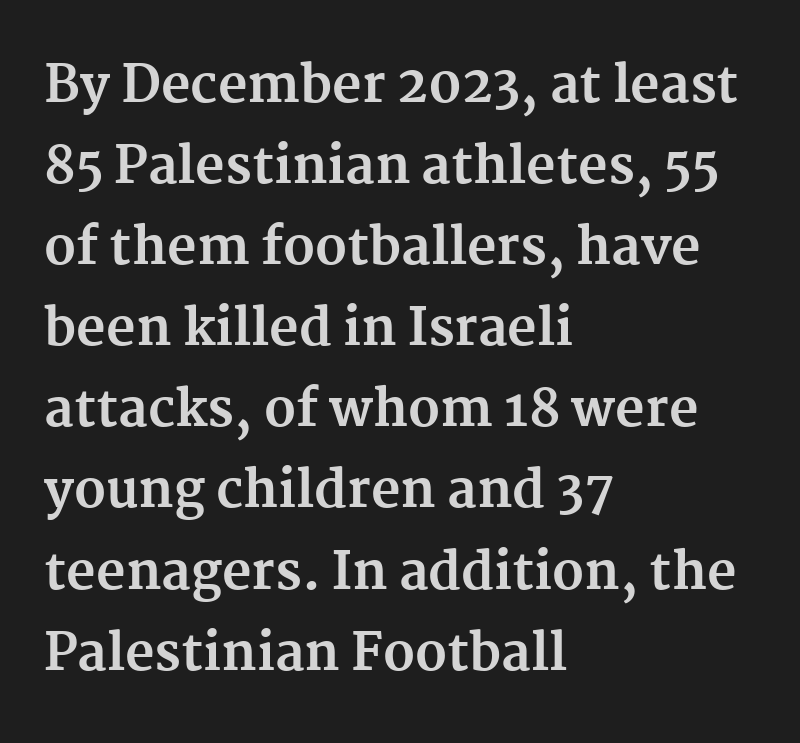
Tracking here is standard; glyphs follow each other at the usual distance. If you drew a line through each stem, it would be perfectly vertical. The letters advance in unequal steps, a hallmark of proportional type. Pretty heavy lettering here — definitely bold.
